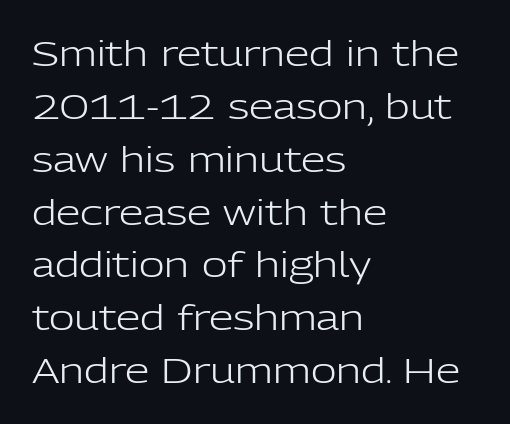
Italic: no, the glyphs are upright roman. Weight: in the light-to-regular range. Beneath every word, the page is bare. Default kerning and tracking; the words read as compact shapes. Compared with a centered layout, this one pins lines to the left instead.
